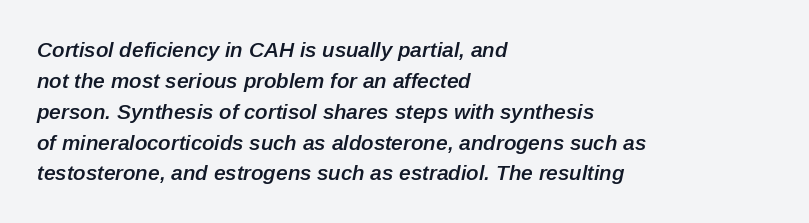
The image shows 21 px text type, italic (leaning right); set left-aligned, normal line spacing (1.47x), normal letter spacing, not underlined.
